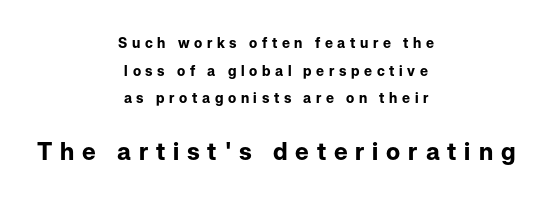
Is there much room between lines? Yes — plenty of vertical air separates them. Nope, not italic — everything's standing straight. Horizontally, the lines are justified to the midpoint only. Students, note that the glyphs here are deliberately spaced far apart.
